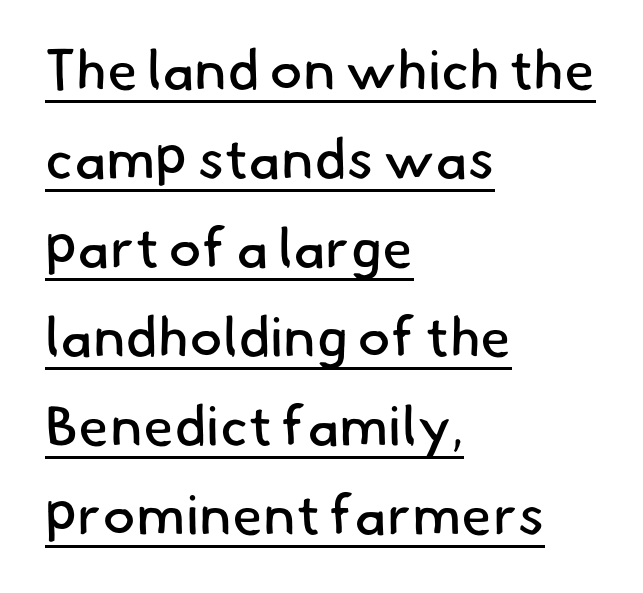
The image shows 56 px regular-weight sans-serif type; set left-aligned, normal line spacing (1.59x), normal letter spacing, underlined; low stroke contrast and a small x-height.
